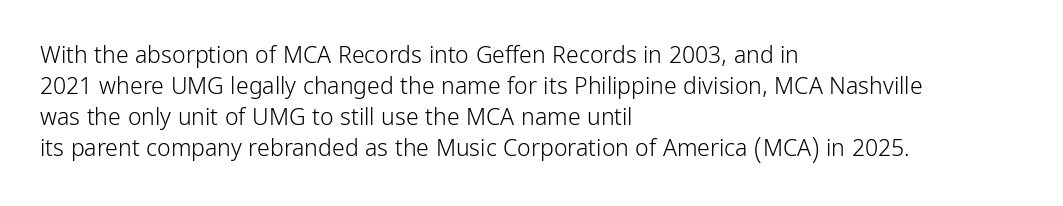
Q: Is the text bold? A: No.
Q: Is the text italic (slanted)? A: No, it is upright.
Q: Is the text underlined? A: No.
Q: How is the paragraph aligned? A: Left-aligned.
Q: Is the spacing between letters normal or unusually wide? A: Normal.
Q: Is the spacing between lines tight, normal or loose? A: Normal.
